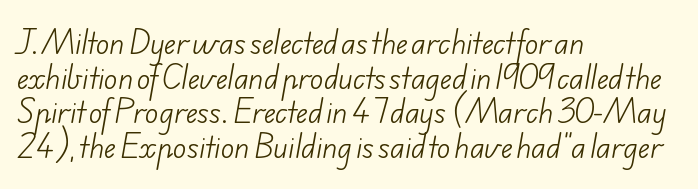
{"serif": "no", "bold": "no", "weight": "light", "width": "normal", "stroke_contrast": "low", "x_height": "small", "monospaced": "no", "underline": "no", "align": "left", "line_spacing_ratio": 1.24, "letter_spacing": "normal", "letter_spacing_em": 0.0, "glyph_px": 28}
